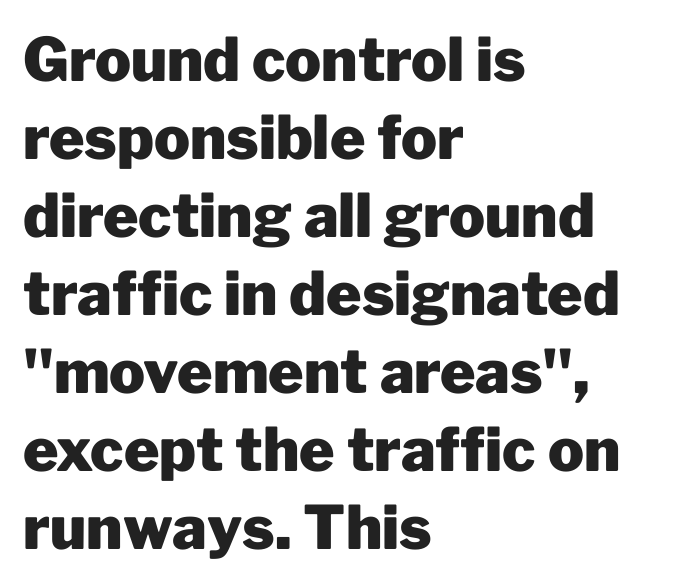
The image shows 60 px heavy sans-serif type, upright; set left-aligned, normal line spacing (1.3x), normal letter spacing, not underlined; low stroke contrast and a medium x-height.
